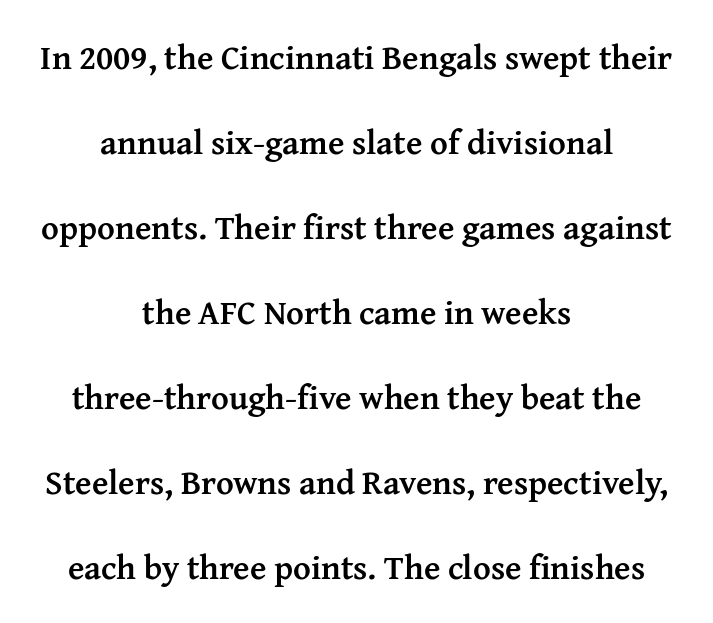
The image shows 34 px semibold serif type, upright; set centered, loose line spacing (2.5x), normal letter spacing, not underlined; medium stroke contrast and a medium x-height.
